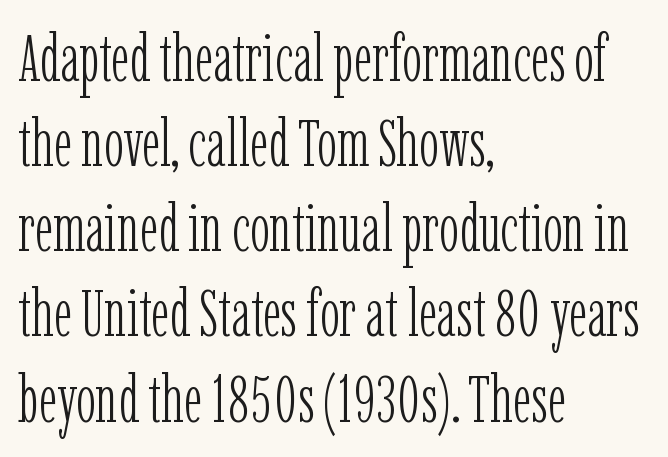
The image shows 66 px light, condensed serif type, upright; set left-aligned, normal line spacing (1.29x), normal letter spacing, not underlined; low stroke contrast and a medium x-height.
